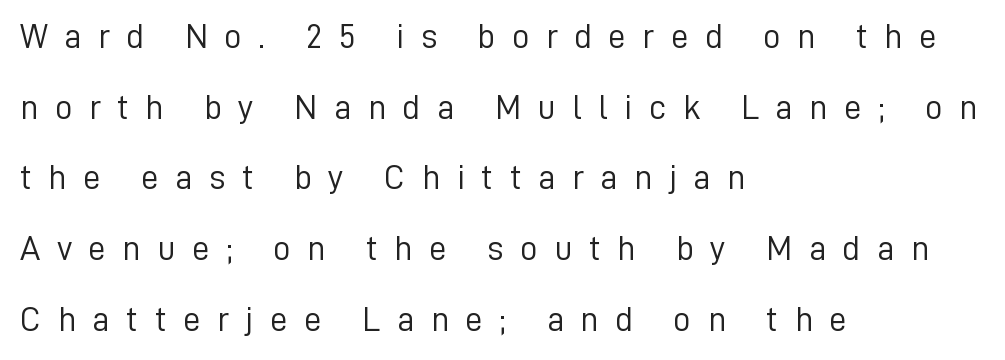
{"serif": "no", "italic": "no", "bold": "no", "weight": "light", "width": "normal", "stroke_contrast": "low", "x_height": "medium", "monospaced": "no", "underline": "no", "align": "left", "line_spacing": "loose", "line_spacing_ratio": 2.02, "letter_spacing": "wide", "letter_spacing_em": 0.47, "glyph_px": 35}
